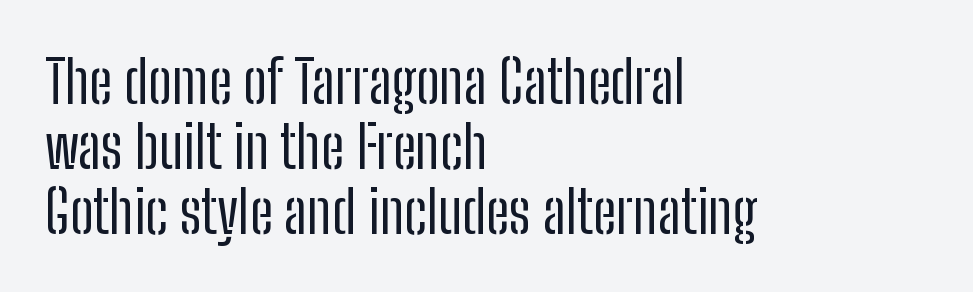
Q: Is the text bold? A: No.
Q: Is the text italic (slanted)? A: No, it is upright.
Q: Is the typeface a serif or a sans-serif typeface? A: Sans-serif.
Q: Is the text underlined? A: No.
Q: How is the paragraph aligned? A: Left-aligned.
Q: Is the spacing between letters normal or unusually wide? A: Normal.
Q: Is the spacing between lines tight, normal or loose? A: Tight.
Q: Width (condensed, normal, or wide)? A: Condensed.
Q: Stroke contrast? A: Low.
Q: x-height? A: Medium.
Q: Monospaced? A: No.
